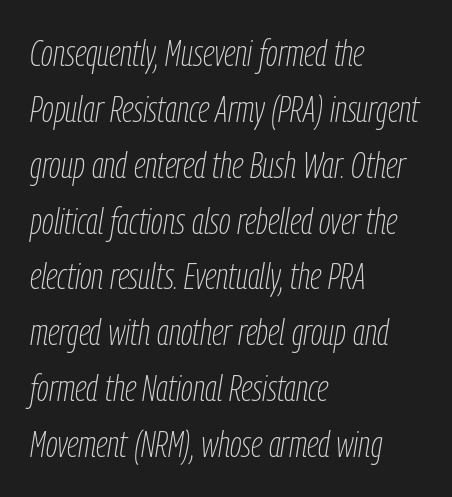
The gaps between neighbouring characters are ordinary and unremarkable. No word sits above an underline. Caption: face not bold, strokes unweighted. These lines are rendered in a variable-pitch font.
